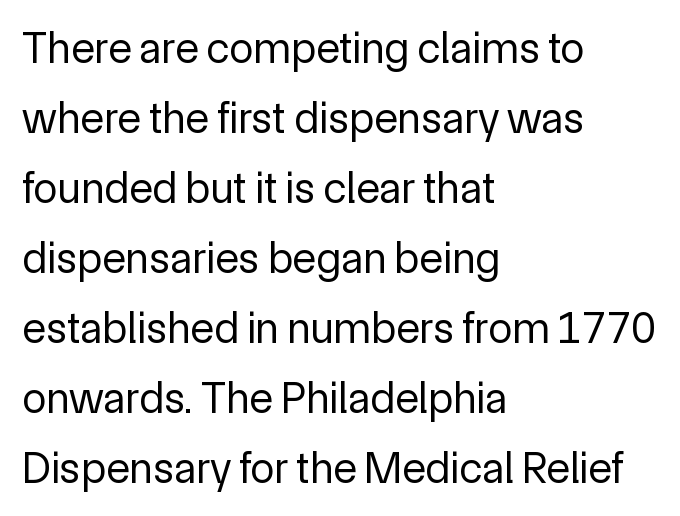
Q: Is the text bold? A: No.
Q: Is the text italic (slanted)? A: No, it is upright.
Q: Is the typeface a serif or a sans-serif typeface? A: Sans-serif.
Q: Is the text underlined? A: No.
Q: How is the paragraph aligned? A: Left-aligned.
Q: Is the spacing between letters normal or unusually wide? A: Normal.
Q: Is the spacing between lines tight, normal or loose? A: Normal.
Q: Width (condensed, normal, or wide)? A: Normal.
Q: x-height? A: Medium.
Q: Monospaced? A: No.
